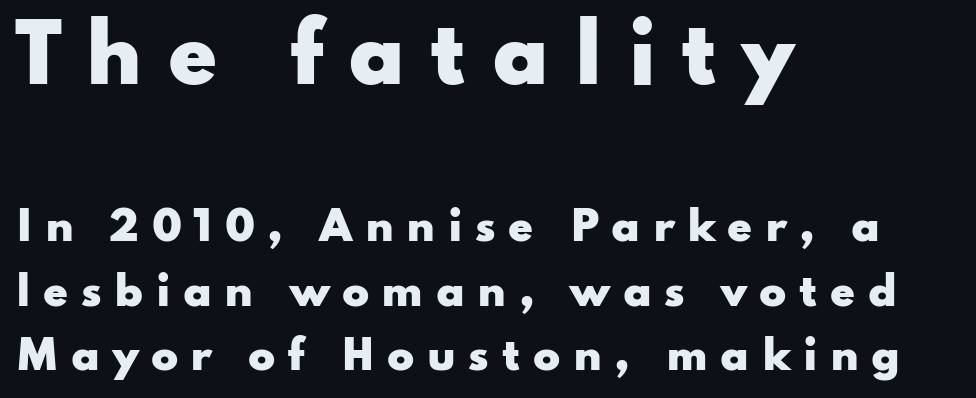
These words are printed bold, with thick strokes throughout. What stands out about the letter spacing? Its width — letters are far apart. Think of a printed novel: that variable character pitch is what you see here. Note: no serifs on the glyphs. The compositor pushed each line to the left boundary.
